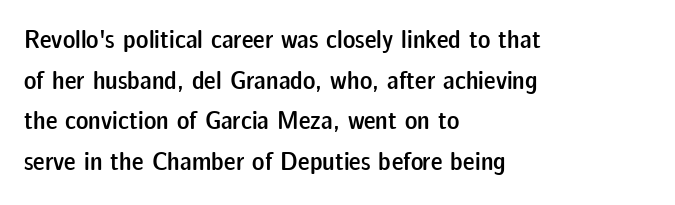
{"italic": "no", "bold": "semi", "underline": "no", "align": "left", "line_spacing": "normal", "line_spacing_ratio": 1.56, "letter_spacing": "normal", "letter_spacing_em": 0.0, "glyph_px": 26}
